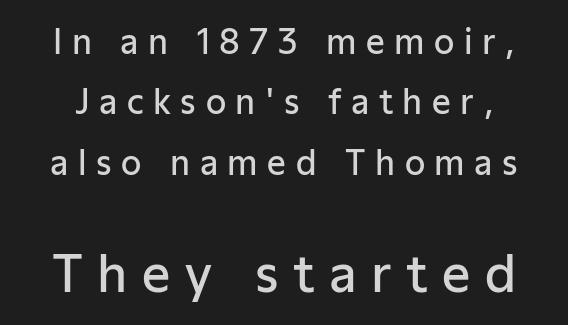
Q: Is the text bold? A: Semi-bold.
Q: Is the text italic (slanted)? A: No, it is upright.
Q: Is the typeface a serif or a sans-serif typeface? A: Sans-serif.
Q: Is the text underlined? A: No.
Q: Is the spacing between letters normal or unusually wide? A: Unusually wide.
Q: Which block of text is set in a larger size, the first (top) or the second (bottom)? A: The second (bottom) one.
Q: Width (condensed, normal, or wide)? A: Normal.
Q: Stroke contrast? A: Low.
Q: x-height? A: Medium.
Q: Monospaced? A: No.
